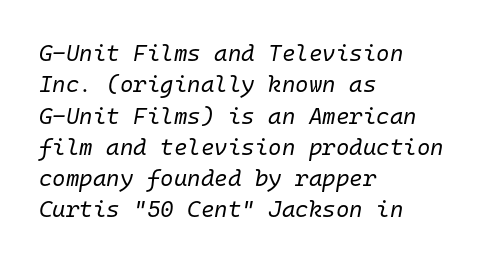
Q: Is the text bold? A: No.
Q: Is the text italic (slanted)? A: Yes, it leans right by about 10 degrees.
Q: Is the text underlined? A: No.
Q: How is the paragraph aligned? A: Left-aligned.
Q: Is the spacing between letters normal or unusually wide? A: Normal.
Q: Is the spacing between lines tight, normal or loose? A: Normal.
